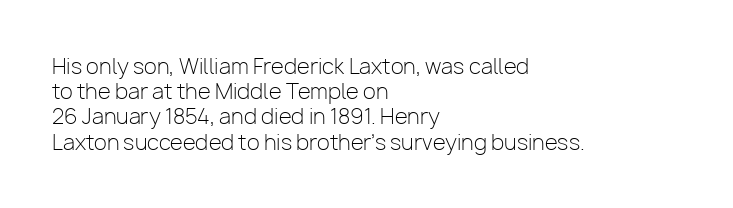
The image shows 21 px text type, upright; set left-aligned, line spacing 1.2x, normal letter spacing, not underlined.
